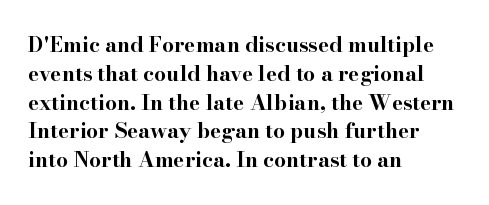
Q: Is the text bold? A: Yes.
Q: Is the text italic (slanted)? A: No, it is upright.
Q: Is the text underlined? A: No.
Q: How is the paragraph aligned? A: Left-aligned.
Q: Is the spacing between letters normal or unusually wide? A: Normal.
Q: Is the spacing between lines tight, normal or loose? A: Normal.
